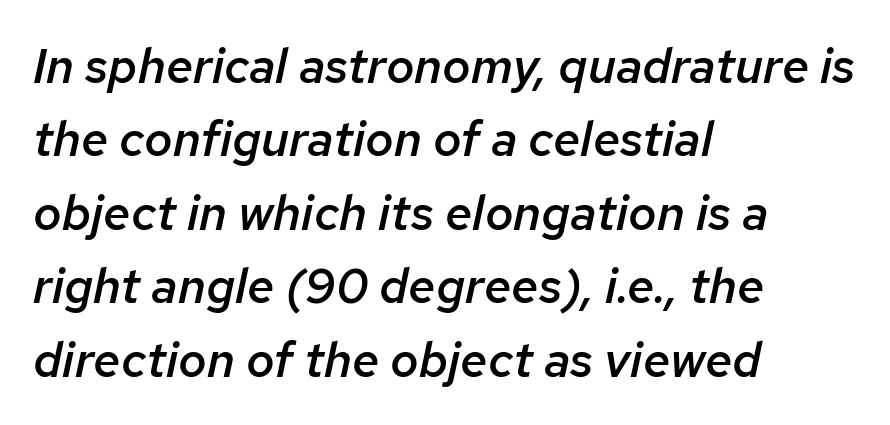
How would I describe the line gaps? Plain and ordinary. The text carries the slant typical of an italic or oblique font. This sample is left-justified, so line endings fall wherever the words run out. Proportional: the letters do not fall into vertical columns.
